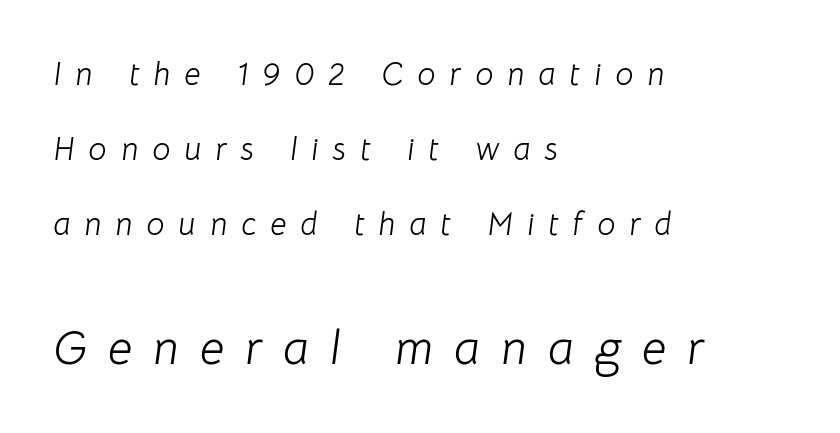
Q: Is the text bold? A: No.
Q: Is the text italic (slanted)? A: Yes, it leans right by about 8 degrees.
Q: Is the text underlined? A: No.
Q: How is the paragraph aligned? A: Left-aligned.
Q: Is the spacing between letters normal or unusually wide? A: Unusually wide.
Q: Is the spacing between lines tight, normal or loose? A: Loose.
Q: Which block of text is set in a larger size, the first (top) or the second (bottom)? A: The second (bottom) one.
Q: Width (condensed, normal, or wide)? A: Normal.
Q: Stroke contrast? A: Low.
Q: x-height? A: Medium.
Q: Monospaced? A: No.
